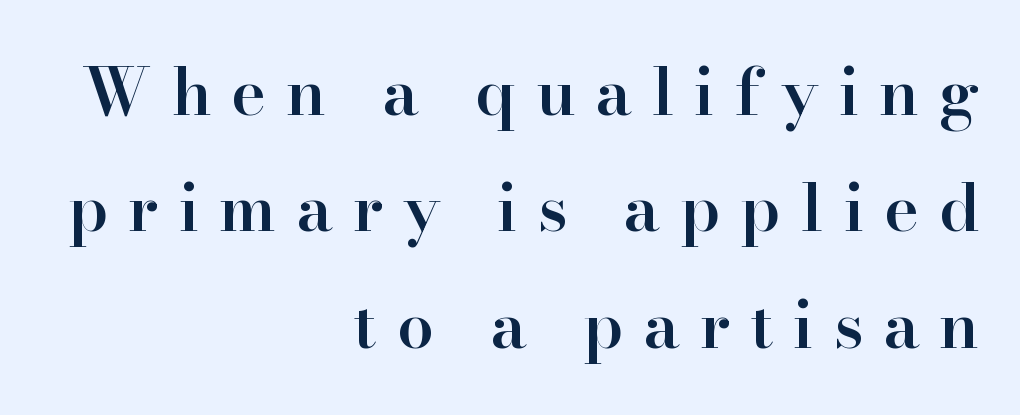
Q: Is the text bold? A: Semi-bold.
Q: Is the text italic (slanted)? A: No, it is upright.
Q: Is the typeface a serif or a sans-serif typeface? A: Serif.
Q: Is the text underlined? A: No.
Q: How is the paragraph aligned? A: Right-aligned.
Q: Is the spacing between letters normal or unusually wide? A: Unusually wide.
Q: Width (condensed, normal, or wide)? A: Normal.
Q: Stroke contrast? A: High.
Q: x-height? A: Small.
Q: Monospaced? A: No.
